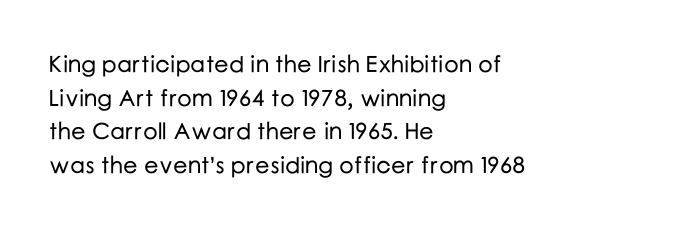
Q: Is the text italic (slanted)? A: No, it is upright.
Q: Is the text underlined? A: No.
Q: How is the paragraph aligned? A: Left-aligned.
Q: Is the spacing between letters normal or unusually wide? A: Normal.
Q: Is the spacing between lines tight, normal or loose? A: Normal.
